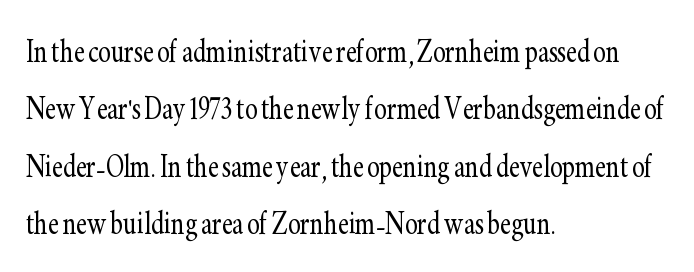
The image shows 38 px light, condensed serif type, upright; set left-aligned, normal line spacing (1.51x), normal letter spacing, not underlined; low stroke contrast and a small x-height.
